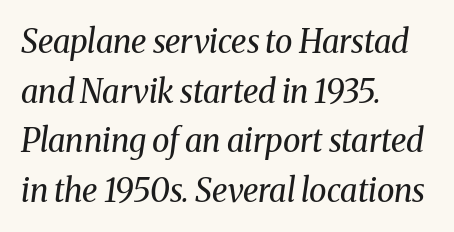
{"serif": "yes", "italic": "yes", "lean": "right", "slant_degrees": 8, "bold": "no", "weight": "regular", "width": "normal", "stroke_contrast": "medium", "x_height": "medium", "monospaced": "no", "underline": "no", "align": "left", "line_spacing": "normal", "line_spacing_ratio": 1.55, "letter_spacing": "normal", "letter_spacing_em": 0.0, "glyph_px": 32}
